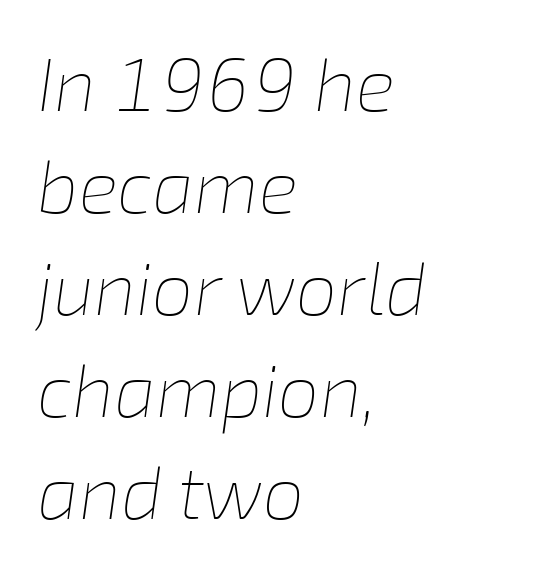
The image shows 74 px thin type, italic (leaning right); set left-aligned, normal line spacing (1.38x), normal letter spacing, not underlined; low stroke contrast and a medium x-height.
